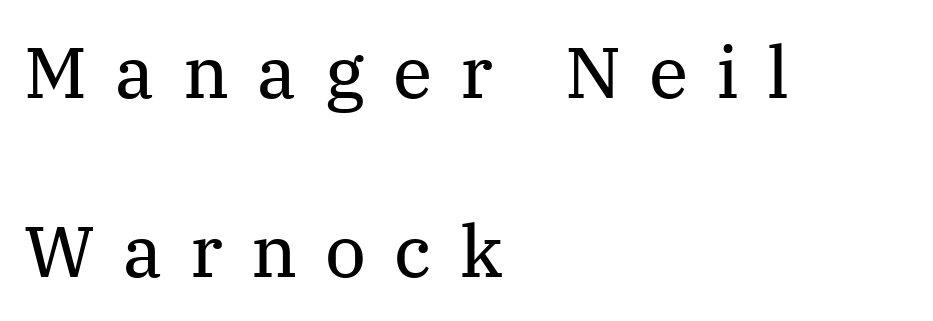
{"serif": "yes", "italic": "no", "bold": "no", "weight": "regular", "width": "normal", "stroke_contrast": "medium", "x_height": "medium", "monospaced": "no", "underline": "no", "align": "left", "line_spacing": "loose", "line_spacing_ratio": 2.48, "letter_spacing": "wide", "letter_spacing_em": 0.39, "glyph_px": 72}
